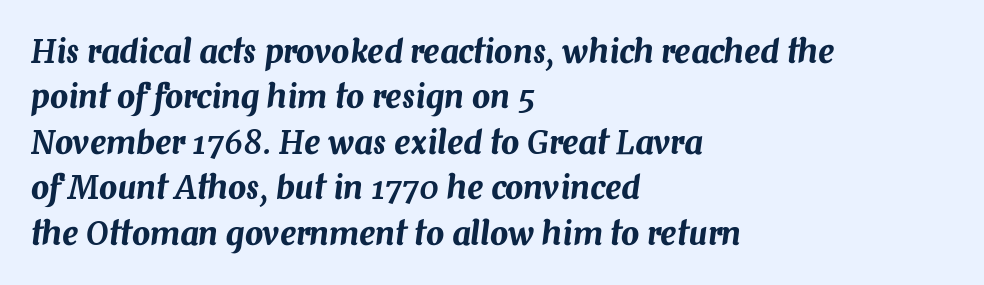
Spacing verdict: proportional, widths tailored to each character. Compared with ordinary roman type, these characters are visibly tilted. Check the space under the baseline: it is left empty. The line-height multiplier appears to be the usual default.
